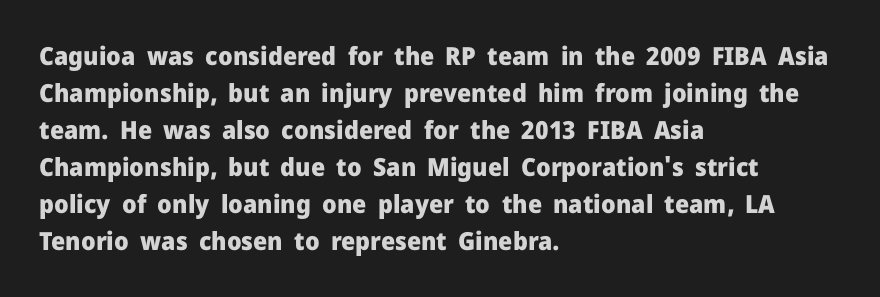
{"italic": "no", "bold": "yes", "underline": "no", "align": "left", "line_spacing": "normal", "line_spacing_ratio": 1.48, "letter_spacing": "normal", "letter_spacing_em": 0.0, "glyph_px": 25}
